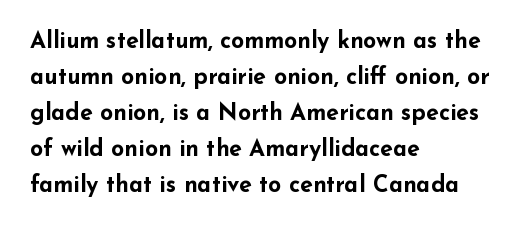
Notice how descenders clear the ascenders below comfortably — that's standard leading. The sample has been set heavy, in full bold. Italic? Not at all — the glyphs are vertical. A bare baseline throughout the passage. The rag falls on the right side of this text block. Inter-character spacing is left at the font's built-in metrics.
